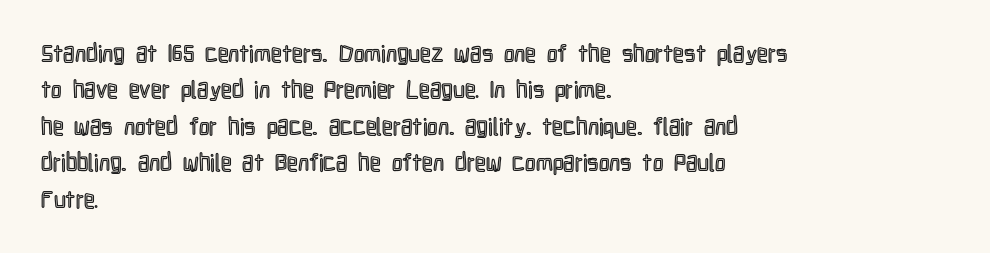
The image shows 24 px text type, upright; set left-aligned, normal line spacing (1.52x), normal letter spacing, not underlined.
